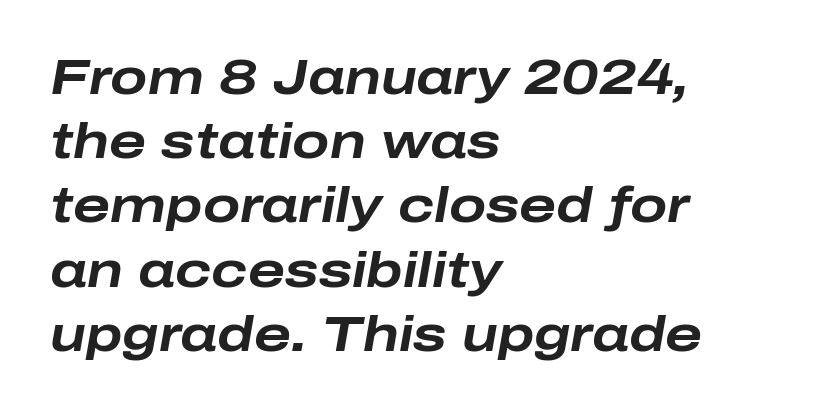
The image shows 49 px bold, wide type, italic (leaning right); set left-aligned, normal line spacing (1.31x), normal letter spacing, not underlined; low stroke contrast and a medium x-height.
